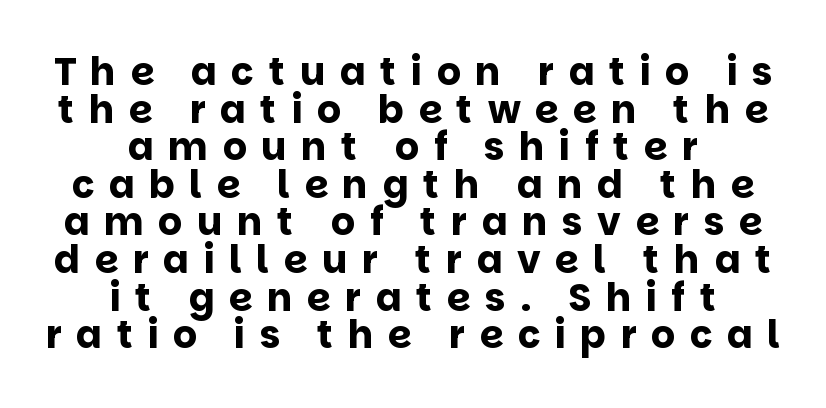
The image shows 38 px bold sans-serif type, upright; set centered, tight line spacing (0.99x), unusually wide letter spacing (+0.38 em), not underlined; low stroke contrast and a large x-height.
